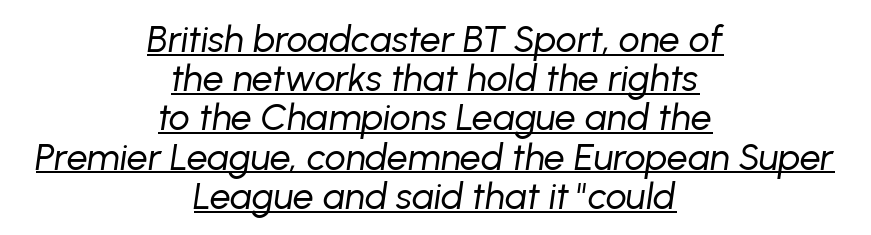
{"italic": "yes", "lean": "right", "slant_degrees": 8, "bold": "no", "weight": "regular", "width": "normal", "stroke_contrast": "low", "x_height": "medium", "monospaced": "no", "underline": "yes", "align": "center", "line_spacing": "tight", "line_spacing_ratio": 1.06, "letter_spacing": "normal", "letter_spacing_em": 0.0, "glyph_px": 37}
